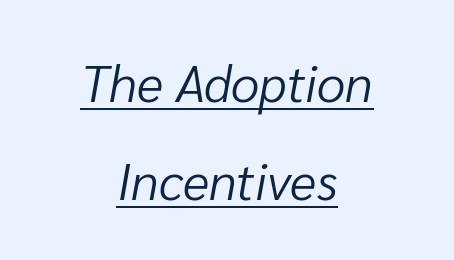
Q: Is the text bold? A: No.
Q: Is the text italic (slanted)? A: Yes, it leans right by about 10 degrees.
Q: Is the text underlined? A: Yes.
Q: How is the paragraph aligned? A: Centered.
Q: Is the spacing between letters normal or unusually wide? A: Normal.
Q: Is the spacing between lines tight, normal or loose? A: Loose.
Q: Width (condensed, normal, or wide)? A: Normal.
Q: Stroke contrast? A: Low.
Q: x-height? A: Medium.
Q: Monospaced? A: No.
